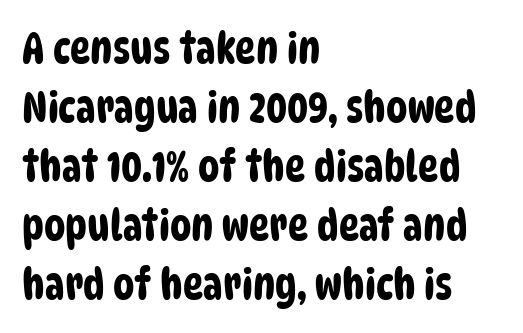
In CSS terms this would be text-align: left. The rendering uses a moderate line-height, typical for paragraphs. Decoration check: the copy has no underline. The passage shown is typed in a proportional face where columns would drift. Spacing between characters is what you'd get straight out of the box.
